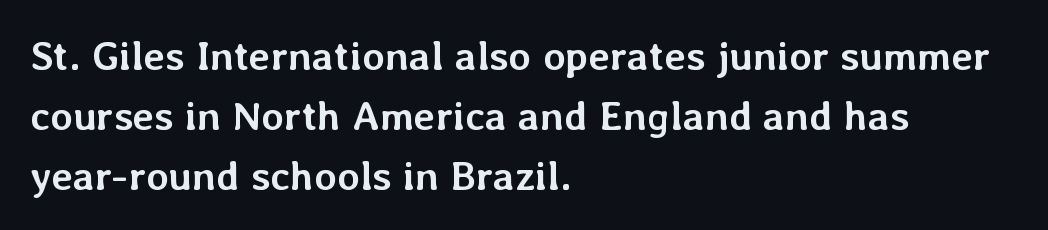
Think of a printed novel: that variable character pitch is what you see here. Normally led — the rows are evenly, conventionally spaced. Teacher's note: observe the even left margin — that is flush-left alignment. The font is running at its bold setting. The typography opts for an upright posture over an oblique one. Words appear dense and cohesive because spacing is normal.
